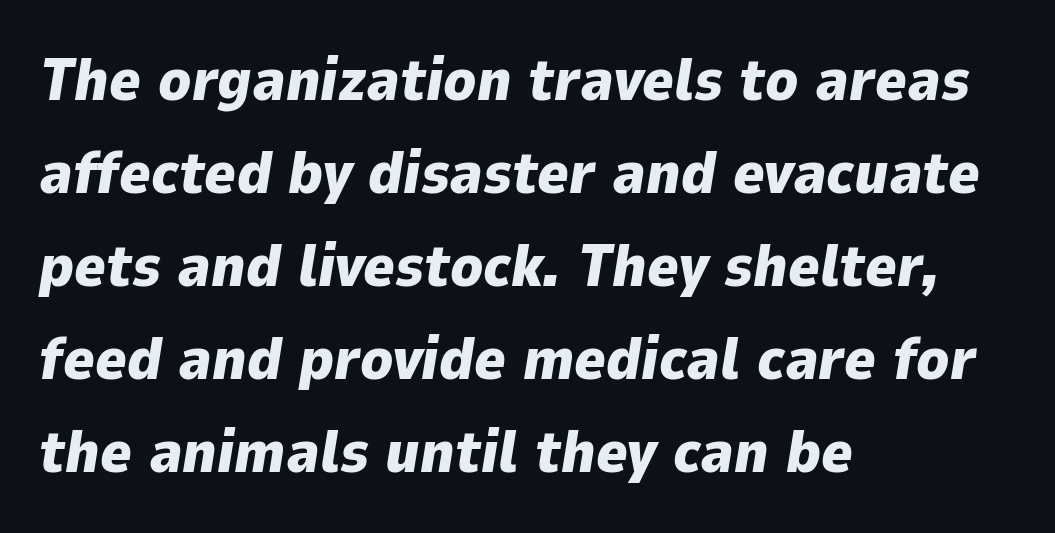
Students, note that the glyphs here touch the page at normal intervals. You could not count columns in this text — the font is proportionally spaced. Slanted lettering throughout. Left-aligned paragraph, ragged on the right. Baseline-to-baseline distance is the conventional proportion of letter height.
